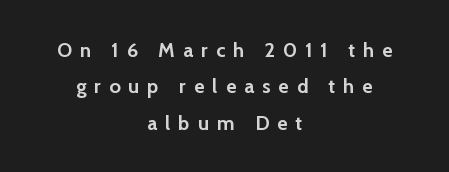
Q: Is the text bold? A: Yes.
Q: Is the text italic (slanted)? A: No, it is upright.
Q: Is the text underlined? A: No.
Q: How is the paragraph aligned? A: Centered.
Q: Is the spacing between letters normal or unusually wide? A: Unusually wide.
